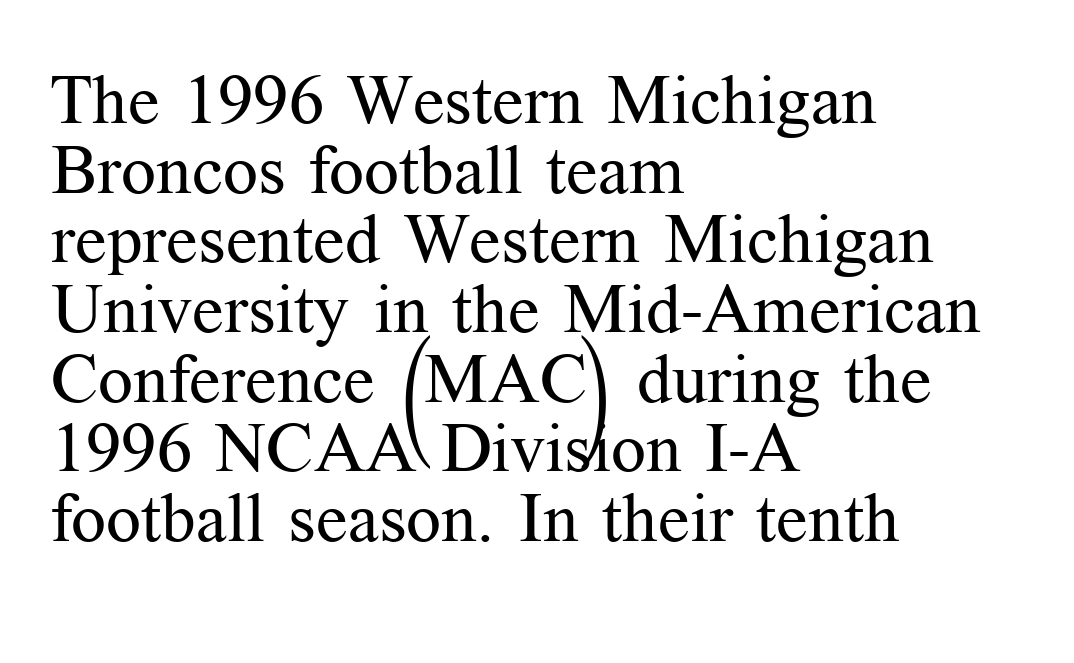
Q: Is the text bold? A: No.
Q: Is the text italic (slanted)? A: No, it is upright.
Q: Is the typeface a serif or a sans-serif typeface? A: Serif.
Q: Is the text underlined? A: No.
Q: How is the paragraph aligned? A: Left-aligned.
Q: Is the spacing between letters normal or unusually wide? A: Normal.
Q: Is the spacing between lines tight, normal or loose? A: Tight.
Q: Width (condensed, normal, or wide)? A: Normal.
Q: Stroke contrast? A: Medium.
Q: x-height? A: Medium.
Q: Monospaced? A: No.
